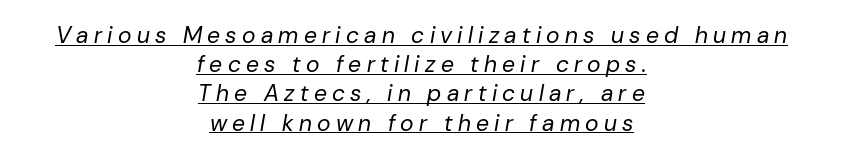
{"italic": "yes", "lean": "right", "slant_degrees": 10, "bold": "no", "underline": "yes", "align": "center", "line_spacing": "normal", "line_spacing_ratio": 1.27, "letter_spacing": "wide", "letter_spacing_em": 0.23, "glyph_px": 23}
